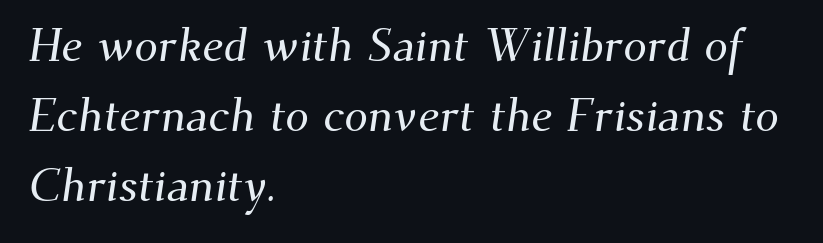
{"serif": "yes", "width": "normal", "stroke_contrast": "medium", "x_height": "small", "monospaced": "no", "underline": "no", "align": "left", "line_spacing": "normal", "line_spacing_ratio": 1.49, "letter_spacing": "normal", "letter_spacing_em": 0.0, "glyph_px": 47}
